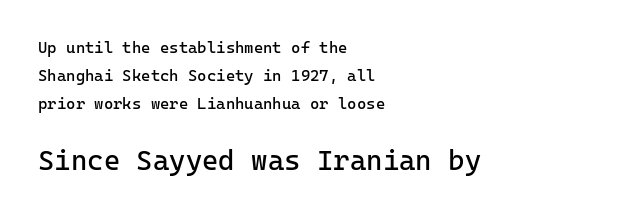
The image shows 28 px regular-weight sans-serif type, upright; set left-aligned, line spacing 1.74x, normal letter spacing, not underlined; the second (bottom) block is 1.75x larger; low stroke contrast and a medium x-height.
